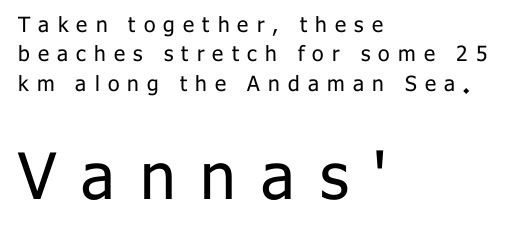
Q: Is the text bold? A: No.
Q: Is the text italic (slanted)? A: No, it is upright.
Q: Is the typeface a serif or a sans-serif typeface? A: Sans-serif.
Q: Is the text underlined? A: No.
Q: How is the paragraph aligned? A: Left-aligned.
Q: Is the spacing between letters normal or unusually wide? A: Unusually wide.
Q: Is the spacing between lines tight, normal or loose? A: Normal.
Q: Which block of text is set in a larger size, the first (top) or the second (bottom)? A: The second (bottom) one.
Q: Width (condensed, normal, or wide)? A: Normal.
Q: Stroke contrast? A: Low.
Q: x-height? A: Medium.
Q: Monospaced? A: No.
